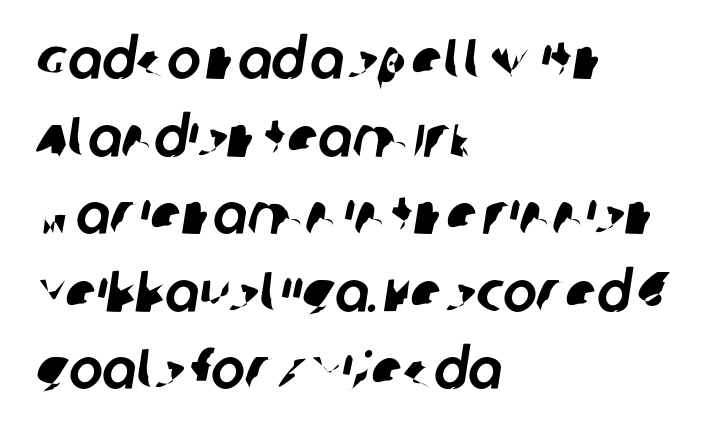
Regarding serifs, this sample does without them. The rows are spaced the way most documents space them. Compared with a centered layout, this one pins lines to the left instead. Only glyphs here, with clear space below each row. Here the designer chose a conventional face with non-uniform glyph widths. Glyph-to-glyph distance matches everyday printed text.
